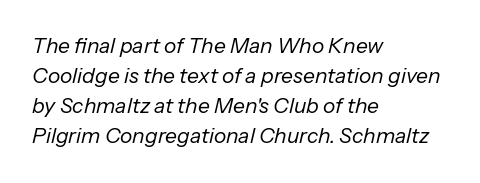
Q: Is the text bold? A: No.
Q: Is the text italic (slanted)? A: Yes, it leans right by about 13 degrees.
Q: Is the text underlined? A: No.
Q: How is the paragraph aligned? A: Left-aligned.
Q: Is the spacing between letters normal or unusually wide? A: Normal.
Q: Is the spacing between lines tight, normal or loose? A: Normal.
